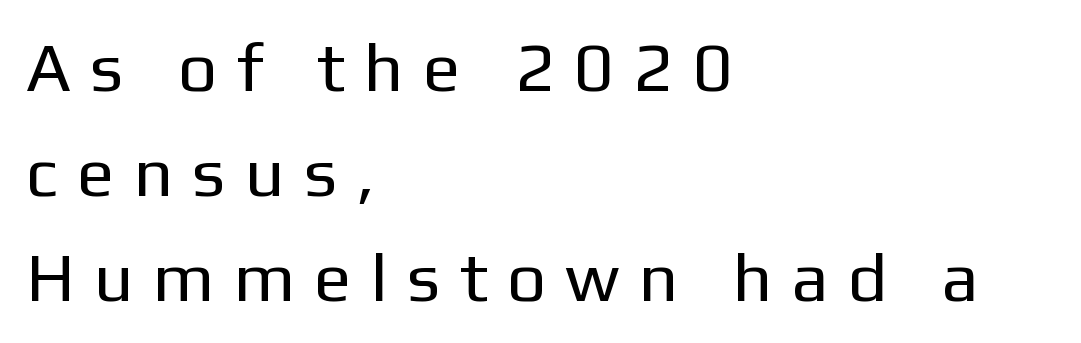
Which margin do the lines hug? The left one — the right edge is uneven. What's the leading like? Ordinary, nothing unusual. Stroke mass is kept to a normal reading level or below. If you drew a line through each stem, it would be perfectly vertical. Has an underline been added? It has not.
